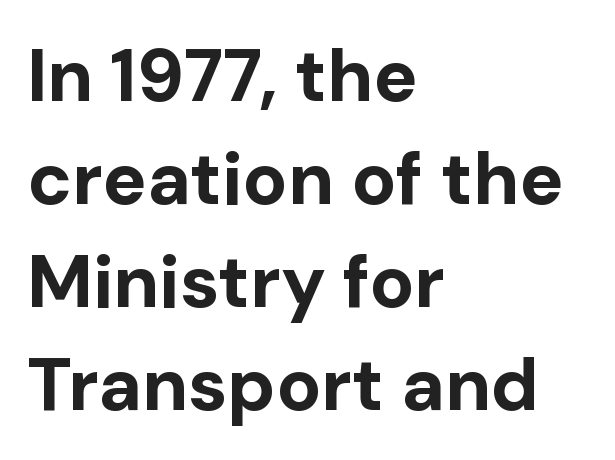
The image shows 74 px bold sans-serif type, upright; set left-aligned, normal line spacing (1.39x), normal letter spacing, not underlined; low stroke contrast and a medium x-height.
